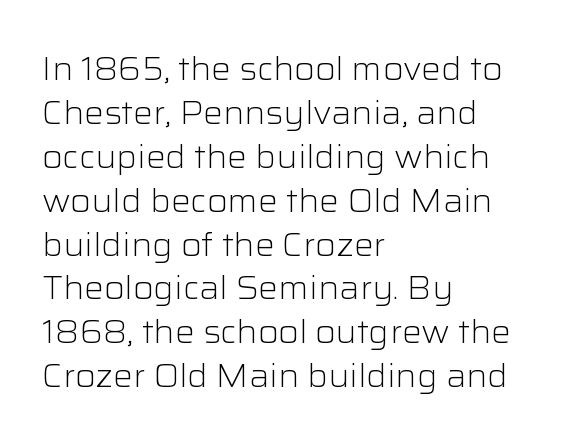
Q: Is the text bold? A: No.
Q: Is the text italic (slanted)? A: No, it is upright.
Q: Is the typeface a serif or a sans-serif typeface? A: Sans-serif.
Q: Is the text underlined? A: No.
Q: How is the paragraph aligned? A: Left-aligned.
Q: Is the spacing between letters normal or unusually wide? A: Normal.
Q: Is the spacing between lines tight, normal or loose? A: Normal.
Q: Width (condensed, normal, or wide)? A: Normal.
Q: Stroke contrast? A: Low.
Q: x-height? A: Medium.
Q: Monospaced? A: No.
